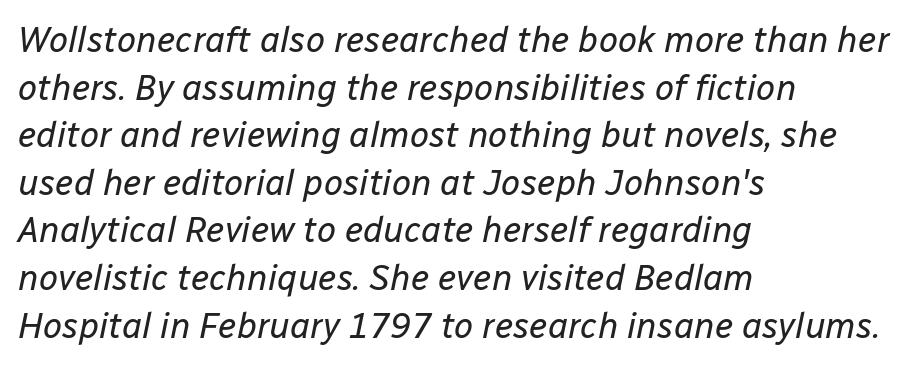
Leading: standard. Compared with typical body copy, the letter spacing here is the same. Rendered with sloped, italic letterforms. The ragged edge is on the right, which tells us the setting is flush left. The letters advance in unequal steps, a hallmark of proportional type. These glyphs show unthickened strokes, regular width or finer.
